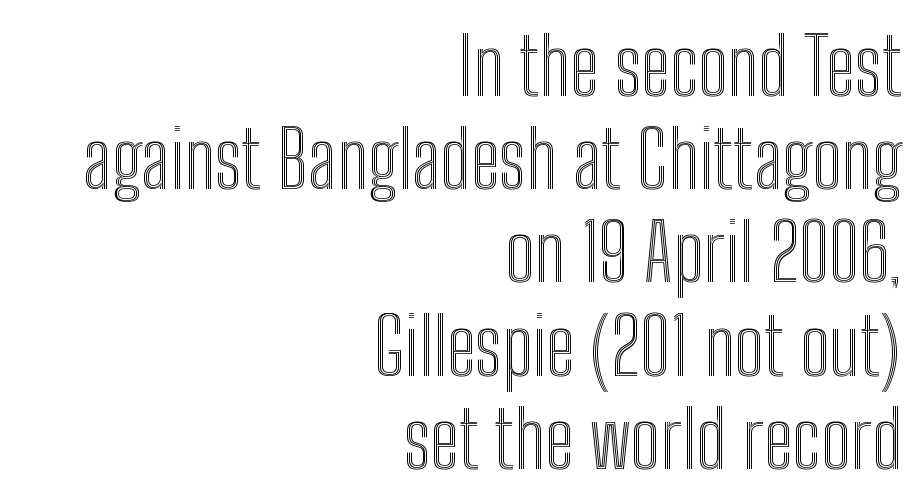
Note the varied advance widths — an 'i' is clearly narrower than an 'm'. The passage is arranged like a letterhead date or caption credit — flush right. Nope, not italic — everything's standing straight. This rendering features lettering with no underline. How are the letters spaced? Ordinarily, with no added tracking.
